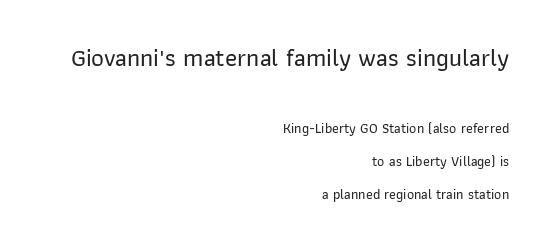
{"italic": "no", "underline": "no", "align": "right", "line_spacing": "loose", "line_spacing_ratio": 2.36, "letter_spacing": "normal", "letter_spacing_em": 0.0, "larger_block": "first", "size_ratio": 1.79, "glyph_px": 25}
